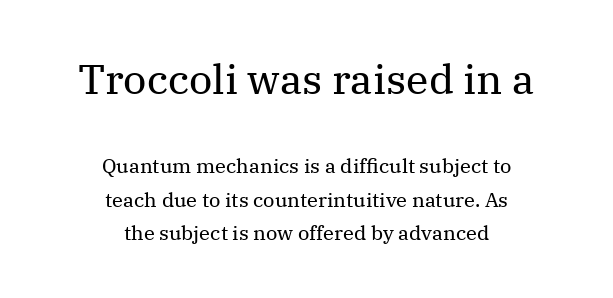
Unmarked baselines from the first word to the last. Nothing unusual about the tracking: characters are spaced as the font intends. Every row of glyphs is offset so its center matches the block's center. Does the leading feel generous? No, just average.
